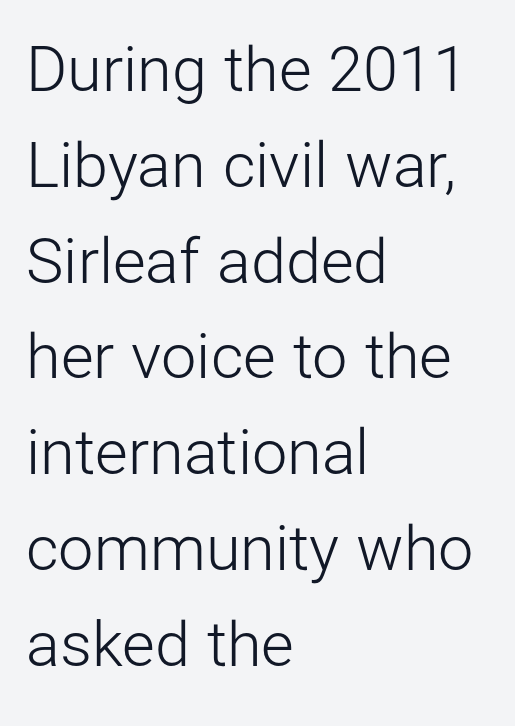
{"serif": "no", "italic": "no", "bold": "no", "weight": "light", "width": "normal", "stroke_contrast": "low", "x_height": "medium", "monospaced": "no", "underline": "no", "align": "left", "line_spacing": "normal", "line_spacing_ratio": 1.52, "letter_spacing": "normal", "letter_spacing_em": 0.0, "glyph_px": 63}
